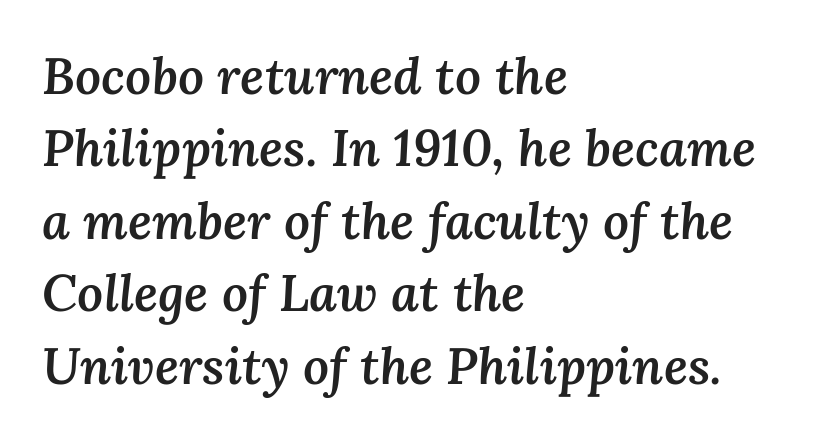
Q: Is the text bold? A: Semi-bold.
Q: Is the text italic (slanted)? A: Yes, it leans right by about 3 degrees.
Q: Is the text underlined? A: No.
Q: How is the paragraph aligned? A: Left-aligned.
Q: Is the spacing between letters normal or unusually wide? A: Normal.
Q: Is the spacing between lines tight, normal or loose? A: Normal.
Q: Width (condensed, normal, or wide)? A: Normal.
Q: Stroke contrast? A: Medium.
Q: x-height? A: Medium.
Q: Monospaced? A: No.
